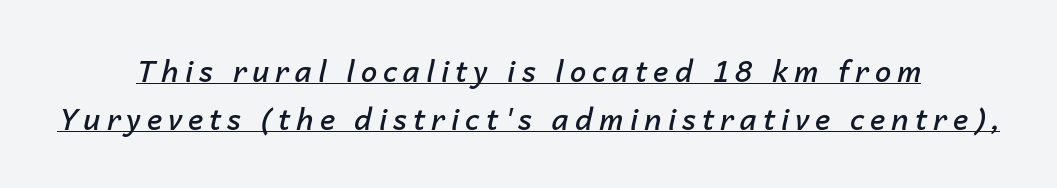
The face used here is rendered with a markedly widened letterfit. The strokes are fattened partway — semibold, not bold. Every word sits above its own underline. The face used here is proportionally spaced, like ordinary book or web type.
